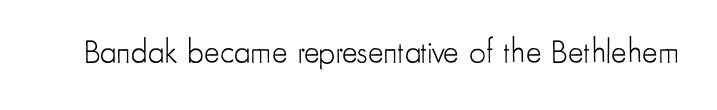
Q: Is the text bold? A: No.
Q: Is the text italic (slanted)? A: No, it is upright.
Q: Is the typeface a serif or a sans-serif typeface? A: Sans-serif.
Q: Is the text underlined? A: No.
Q: Is the spacing between letters normal or unusually wide? A: Normal.
Q: Width (condensed, normal, or wide)? A: Condensed.
Q: Stroke contrast? A: Low.
Q: x-height? A: Small.
Q: Monospaced? A: No.
